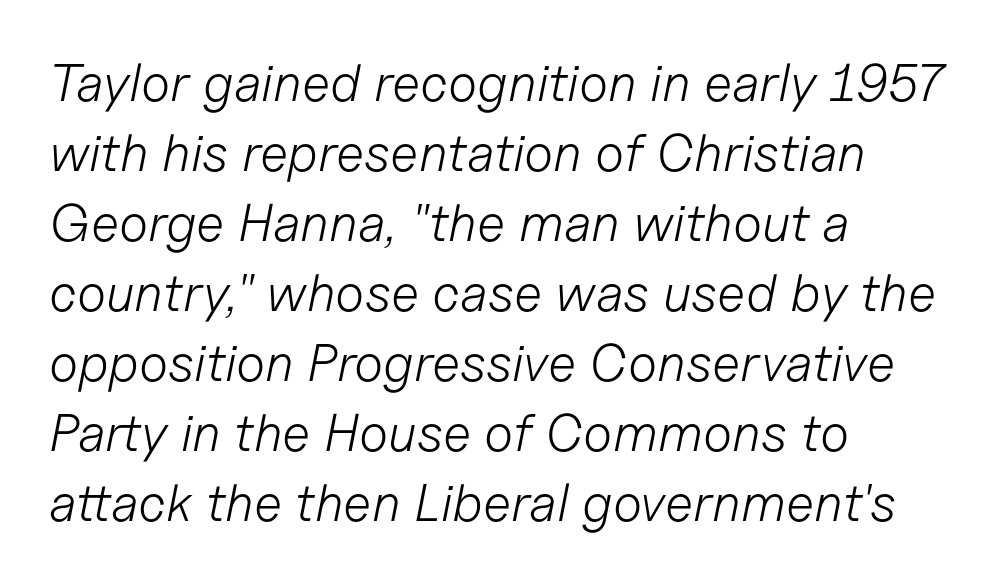
Bold? No — there's no thickening of the strokes. Descenders are the only things crossing below the line. The ragged edge is on the right, which tells us the setting is flush left. Regarding leading, the lines here are spaced in the standard way. Is the letter spacing exaggerated? No — it looks like the ordinary default. Looks like regular typesetting: each glyph gets only the width it needs.
